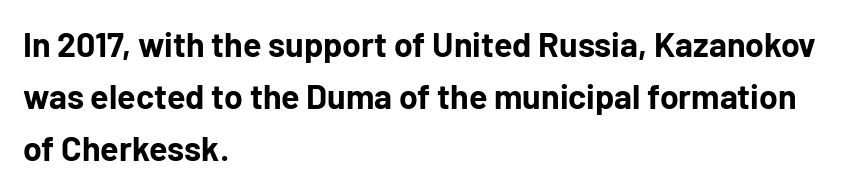
Q: Is the text bold? A: Yes.
Q: Is the text italic (slanted)? A: No, it is upright.
Q: Is the typeface a serif or a sans-serif typeface? A: Sans-serif.
Q: Is the text underlined? A: No.
Q: How is the paragraph aligned? A: Left-aligned.
Q: Is the spacing between letters normal or unusually wide? A: Normal.
Q: Is the spacing between lines tight, normal or loose? A: Normal.
Q: Width (condensed, normal, or wide)? A: Normal.
Q: Stroke contrast? A: Low.
Q: x-height? A: Medium.
Q: Monospaced? A: No.
